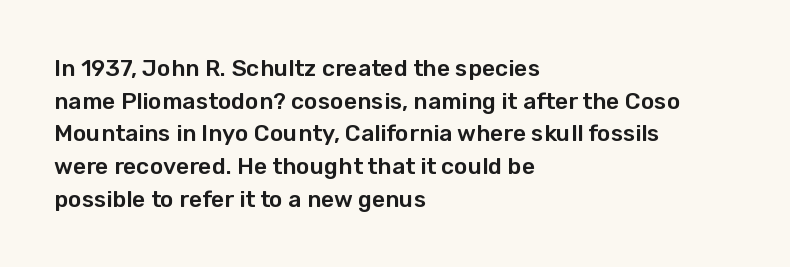
{"italic": "no", "underline": "no", "align": "left", "line_spacing": "normal", "line_spacing_ratio": 1.42, "letter_spacing": "normal", "letter_spacing_em": 0.0, "glyph_px": 23}
